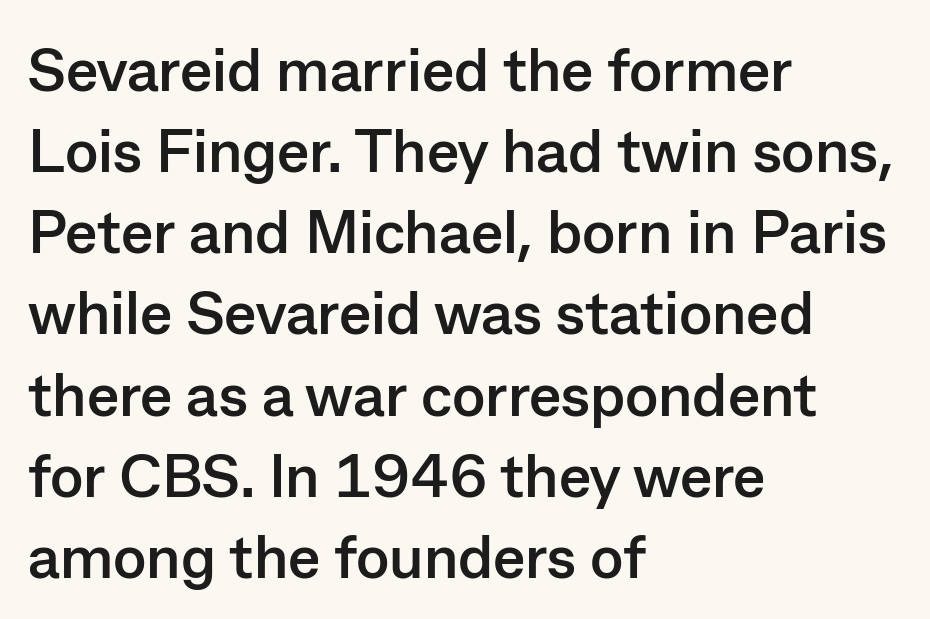
{"serif": "no", "italic": "no", "bold": "yes", "weight": "semibold", "width": "normal", "stroke_contrast": "low", "x_height": "medium", "monospaced": "no", "underline": "no", "align": "left", "line_spacing": "normal", "line_spacing_ratio": 1.33, "letter_spacing": "normal", "letter_spacing_em": 0.0, "glyph_px": 61}
